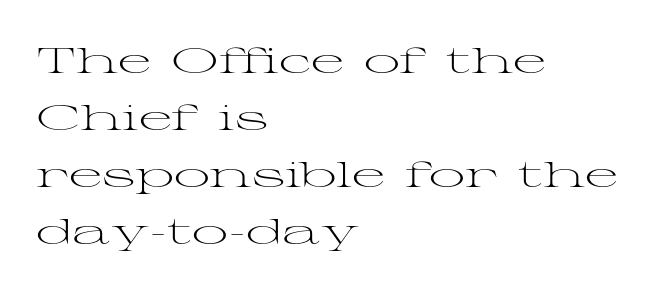
{"serif": "yes", "italic": "no", "bold": "no", "weight": "light", "width": "wide", "stroke_contrast": "medium", "x_height": "medium", "monospaced": "no", "underline": "no", "align": "left", "line_spacing": "normal", "line_spacing_ratio": 1.58, "letter_spacing": "normal", "letter_spacing_em": 0.0, "glyph_px": 36}
